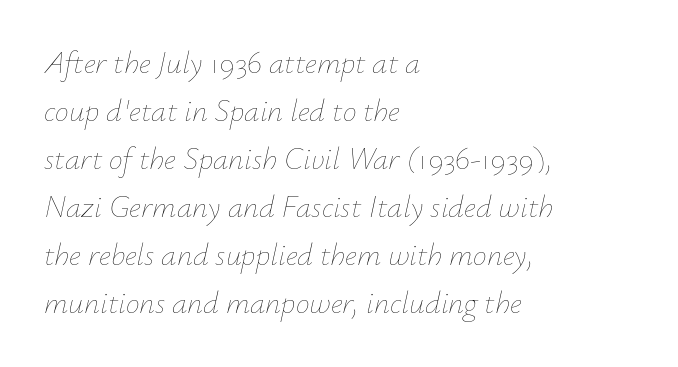
{"italic": "yes", "lean": "right", "slant_degrees": 12, "bold": "no", "weight": "thin", "width": "normal", "stroke_contrast": "low", "x_height": "small", "monospaced": "no", "underline": "no", "align": "left", "line_spacing": "normal", "line_spacing_ratio": 1.55, "letter_spacing": "normal", "letter_spacing_em": 0.0, "glyph_px": 31}
